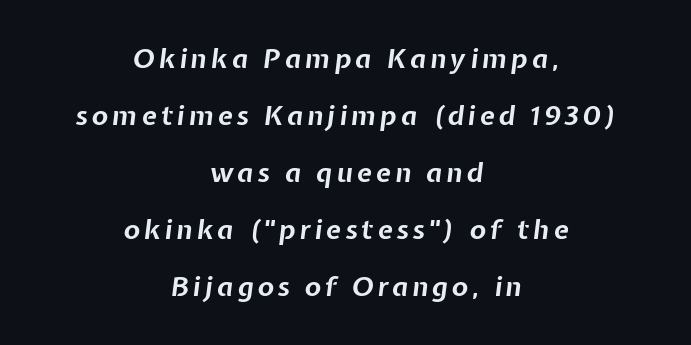
The image shows 27 px bold type, italic (leaning right); set centered, loose line spacing (2.11x), not underlined.
